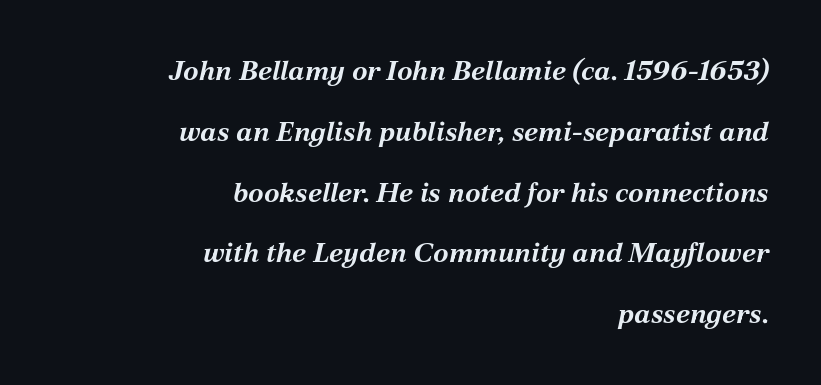
Q: Is the text bold? A: Yes.
Q: Is the text italic (slanted)? A: Yes, it leans right by about 12 degrees.
Q: Is the text underlined? A: No.
Q: How is the paragraph aligned? A: Right-aligned.
Q: Is the spacing between letters normal or unusually wide? A: Normal.
Q: Is the spacing between lines tight, normal or loose? A: Loose.
Q: Width (condensed, normal, or wide)? A: Normal.
Q: Stroke contrast? A: Medium.
Q: x-height? A: Medium.
Q: Monospaced? A: No.
